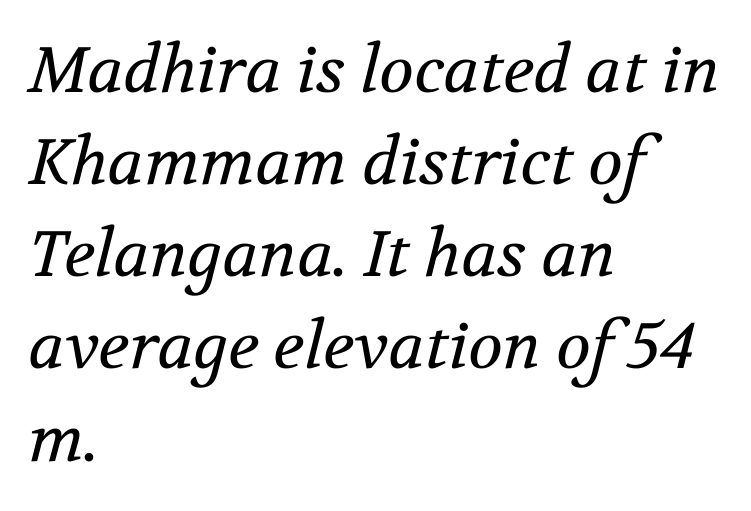
Q: Is the text bold? A: No.
Q: Is the text italic (slanted)? A: Yes, it leans right by about 12 degrees.
Q: Is the typeface a serif or a sans-serif typeface? A: Serif.
Q: Is the text underlined? A: No.
Q: How is the paragraph aligned? A: Left-aligned.
Q: Is the spacing between letters normal or unusually wide? A: Normal.
Q: Is the spacing between lines tight, normal or loose? A: Normal.
Q: Width (condensed, normal, or wide)? A: Normal.
Q: Stroke contrast? A: Medium.
Q: x-height? A: Medium.
Q: Monospaced? A: No.
